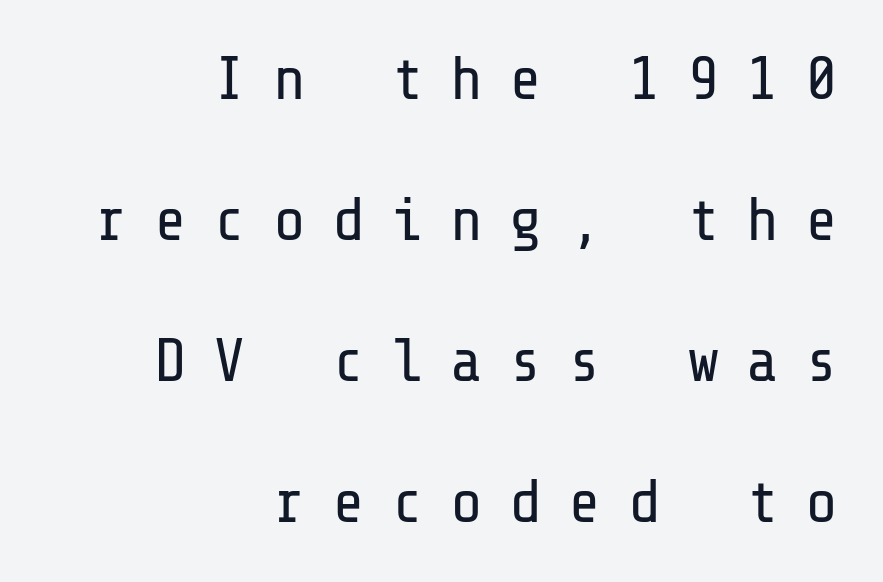
{"serif": "no", "italic": "no", "bold": "no", "weight": "regular", "width": "normal", "stroke_contrast": "low", "x_height": "medium", "underline": "no", "align": "right", "line_spacing": "loose", "line_spacing_ratio": 2.31, "letter_spacing": "wide", "letter_spacing_em": 0.43, "glyph_px": 61}
